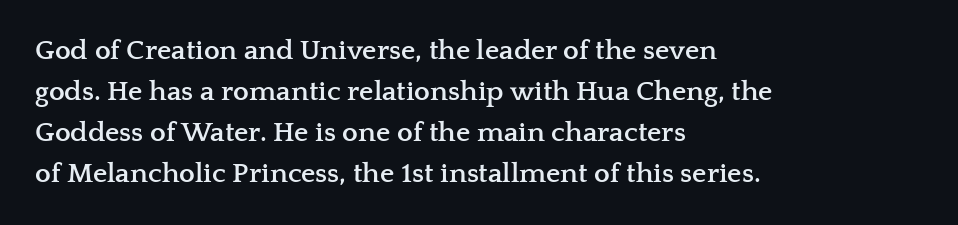
The image shows 28 px semibold, wide serif type, upright; set left-aligned, normal line spacing (1.46x), normal letter spacing, not underlined; low stroke contrast and a medium x-height.
